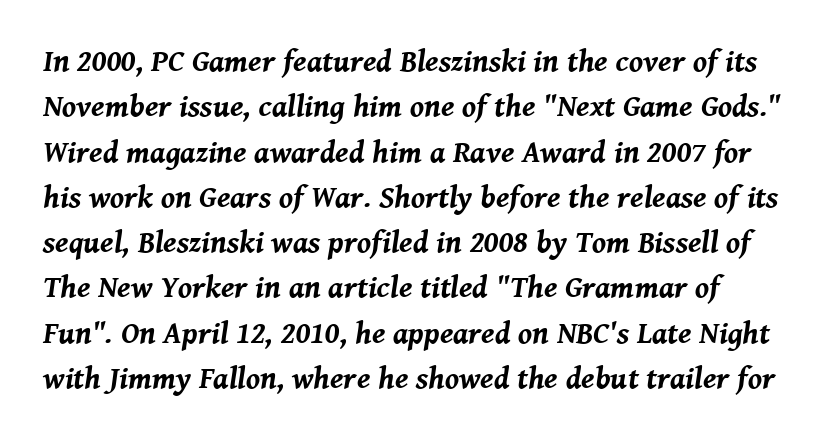
The image shows 31 px bold type, italic (leaning right); set normal line spacing (1.46x), normal letter spacing, not underlined; medium stroke contrast and a medium x-height.
